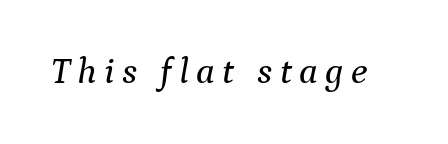
The gap between lines stays unmarked. Do the characters align in a grid? No, the font is proportional. The rendering shows small feet on the letterforms — a serif design. Characters follow at a spacing far wider than the type designer built in.
